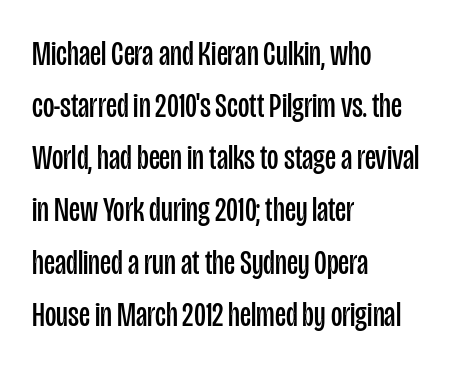
{"serif": "no", "italic": "no", "bold": "no", "weight": "regular", "width": "condensed", "stroke_contrast": "low", "x_height": "large", "monospaced": "no", "underline": "no", "align": "left", "line_spacing": "normal", "line_spacing_ratio": 1.49, "letter_spacing": "normal", "letter_spacing_em": 0.0, "glyph_px": 35}
